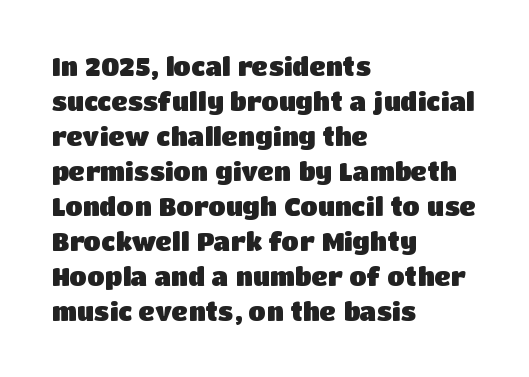
The image shows 25 px bold type, upright; set left-aligned, normal line spacing (1.4x), normal letter spacing, not underlined.
